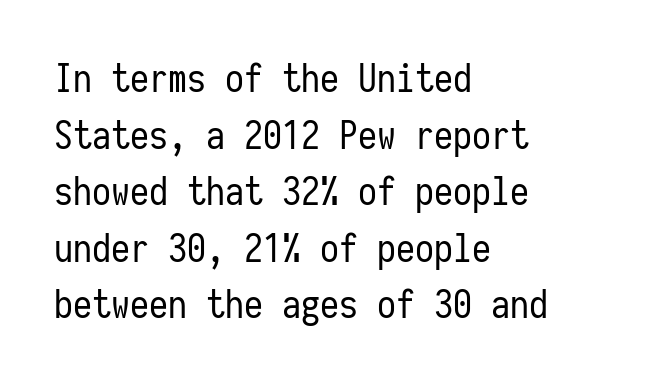
Q: Is the text bold? A: No.
Q: Is the text italic (slanted)? A: No, it is upright.
Q: Is the typeface a serif or a sans-serif typeface? A: Sans-serif.
Q: Is the text underlined? A: No.
Q: How is the paragraph aligned? A: Left-aligned.
Q: Is the spacing between letters normal or unusually wide? A: Normal.
Q: Is the spacing between lines tight, normal or loose? A: Normal.
Q: Width (condensed, normal, or wide)? A: Condensed.
Q: Stroke contrast? A: Low.
Q: x-height? A: Medium.
Q: Monospaced? A: Yes.
